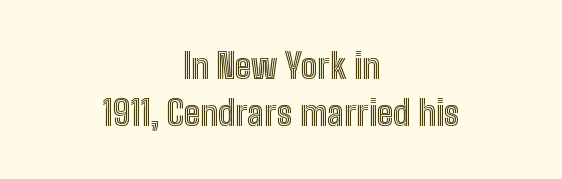
{"italic": "no", "width": "condensed", "x_height": "medium", "monospaced": "no", "underline": "no", "align": "center", "line_spacing": "normal", "line_spacing_ratio": 1.35, "letter_spacing": "normal", "letter_spacing_em": 0.0, "glyph_px": 35}
